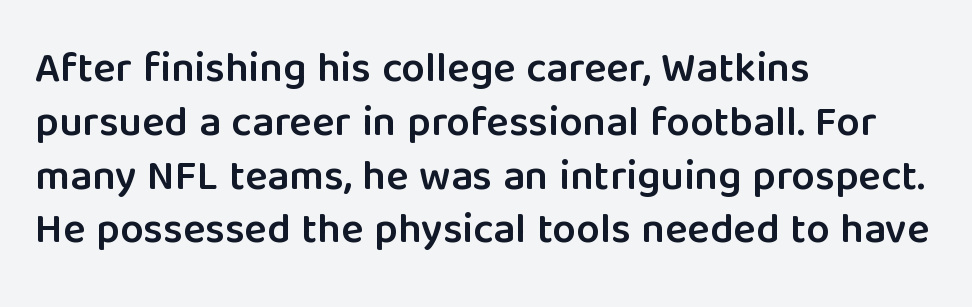
The image shows 42 px semibold sans-serif type, upright; set left-aligned, normal line spacing (1.28x), normal letter spacing, not underlined; low stroke contrast and a medium x-height.
